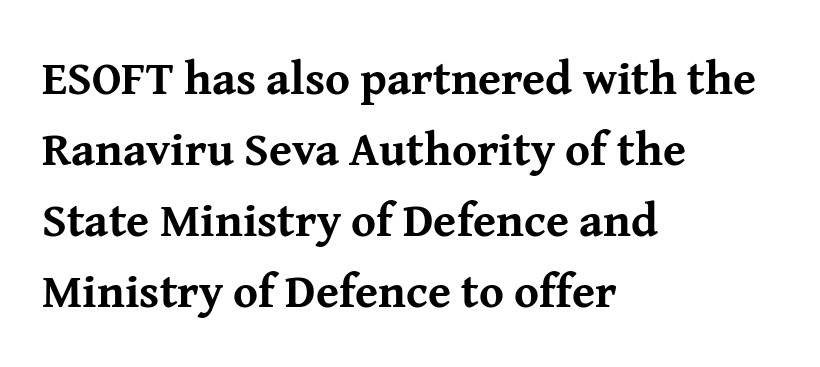
Descender tails drop into unmarked territory. These lines are rendered in a variable-pitch font. If you drew a ruler down the left edge, every line would touch it. Does the leading feel generous? No, just average. The passage shown has conventional tracking throughout. Stroke terminals: seriffed.
